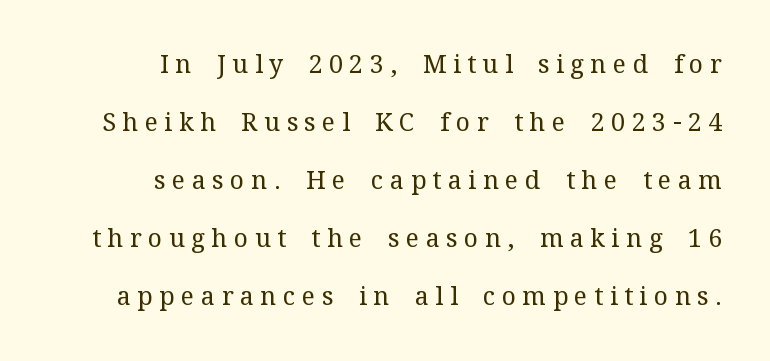
{"italic": "no", "bold": "no", "underline": "no", "align": "right", "line_spacing": "loose", "line_spacing_ratio": 2.32, "letter_spacing": "wide", "letter_spacing_em": 0.26, "glyph_px": 25}
